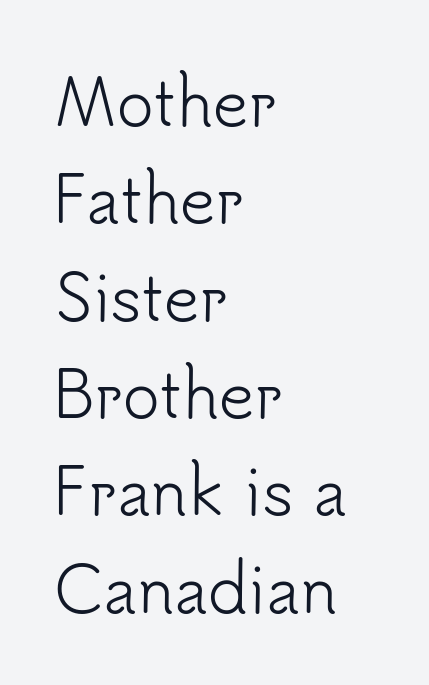
Weight class: somewhere from thin through regular. Caption: standard tracking, unaltered. This sample has the flowing, uneven cadence of proportional lettering. The passage is arranged the way most books set body copy — flush left.
